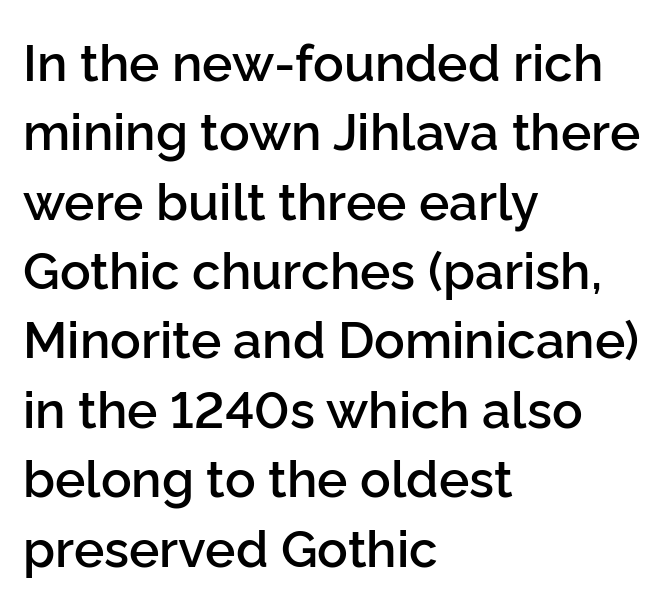
The image shows 51 px semibold sans-serif type, upright; set left-aligned, normal line spacing (1.36x), normal letter spacing, not underlined; low stroke contrast and a medium x-height.
